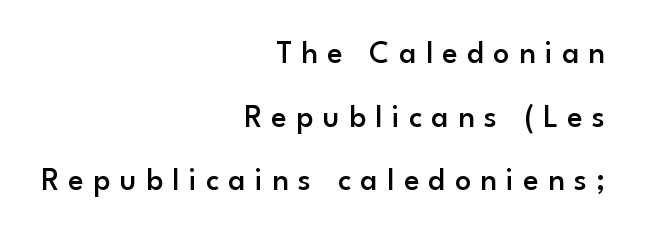
Q: Is the text bold? A: Semi-bold.
Q: Is the text italic (slanted)? A: No, it is upright.
Q: Is the typeface a serif or a sans-serif typeface? A: Sans-serif.
Q: Is the text underlined? A: No.
Q: How is the paragraph aligned? A: Right-aligned.
Q: Is the spacing between letters normal or unusually wide? A: Unusually wide.
Q: Is the spacing between lines tight, normal or loose? A: Loose.
Q: Width (condensed, normal, or wide)? A: Normal.
Q: Stroke contrast? A: Low.
Q: x-height? A: Small.
Q: Monospaced? A: No.
